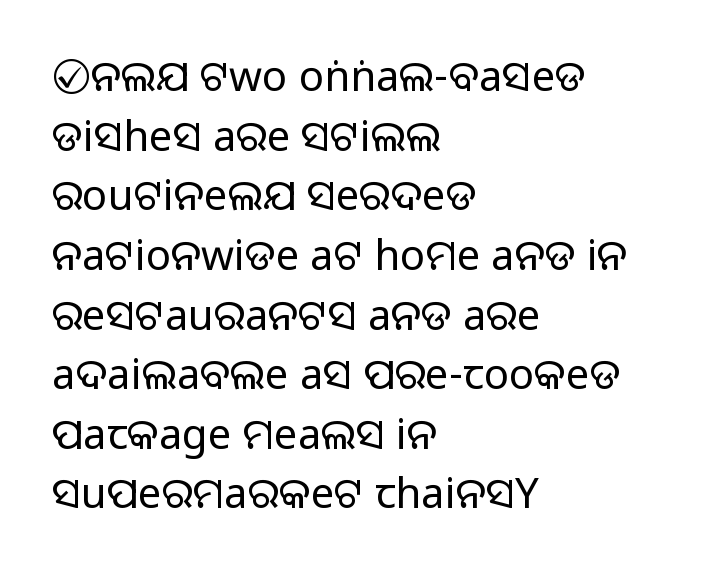
The image shows 42 px sans-serif type, upright; set left-aligned, normal line spacing (1.42x), normal letter spacing, not underlined; medium stroke contrast.
